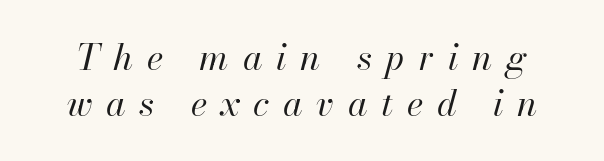
{"italic": "yes", "lean": "right", "slant_degrees": 13, "bold": "no", "weight": "regular", "width": "normal", "stroke_contrast": "high", "x_height": "small", "monospaced": "no", "underline": "no", "line_spacing": "normal", "line_spacing_ratio": 1.29, "letter_spacing": "wide", "letter_spacing_em": 0.38, "glyph_px": 36}
